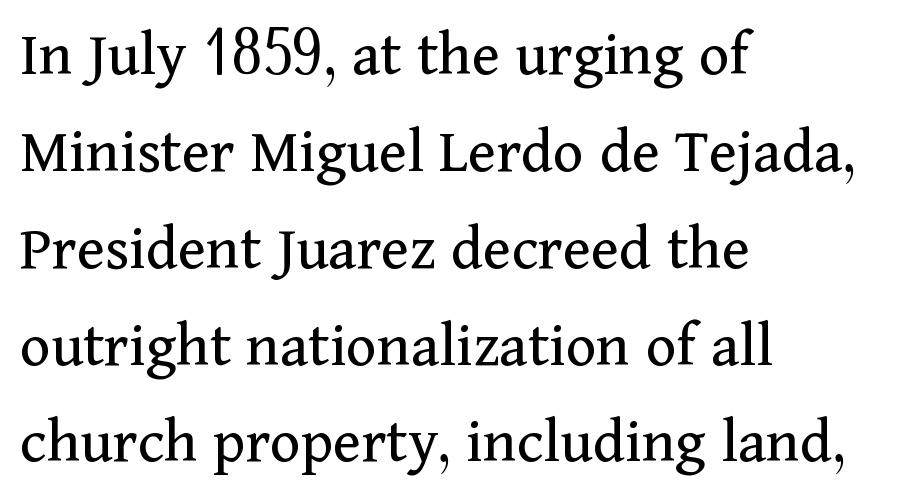
Q: Is the text bold? A: No.
Q: Is the text italic (slanted)? A: No, it is upright.
Q: Is the typeface a serif or a sans-serif typeface? A: Serif.
Q: Is the text underlined? A: No.
Q: How is the paragraph aligned? A: Left-aligned.
Q: Is the spacing between letters normal or unusually wide? A: Normal.
Q: Is the spacing between lines tight, normal or loose? A: Normal.
Q: Width (condensed, normal, or wide)? A: Normal.
Q: Stroke contrast? A: Medium.
Q: x-height? A: Medium.
Q: Monospaced? A: No.
